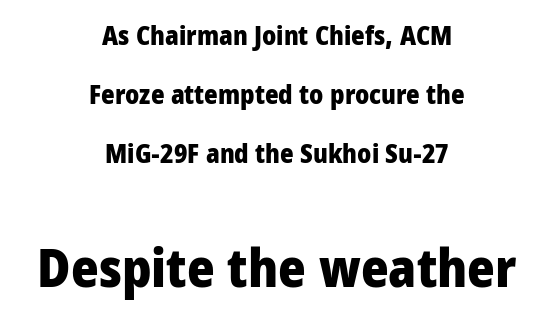
{"serif": "no", "italic": "no", "bold": "yes", "weight": "heavy", "width": "normal", "stroke_contrast": "low", "x_height": "medium", "monospaced": "no", "underline": "no", "align": "center", "line_spacing": "loose", "line_spacing_ratio": 2.26, "letter_spacing": "normal", "letter_spacing_em": 0.0, "larger_block": "second", "size_ratio": 2.04, "glyph_px": 53}
